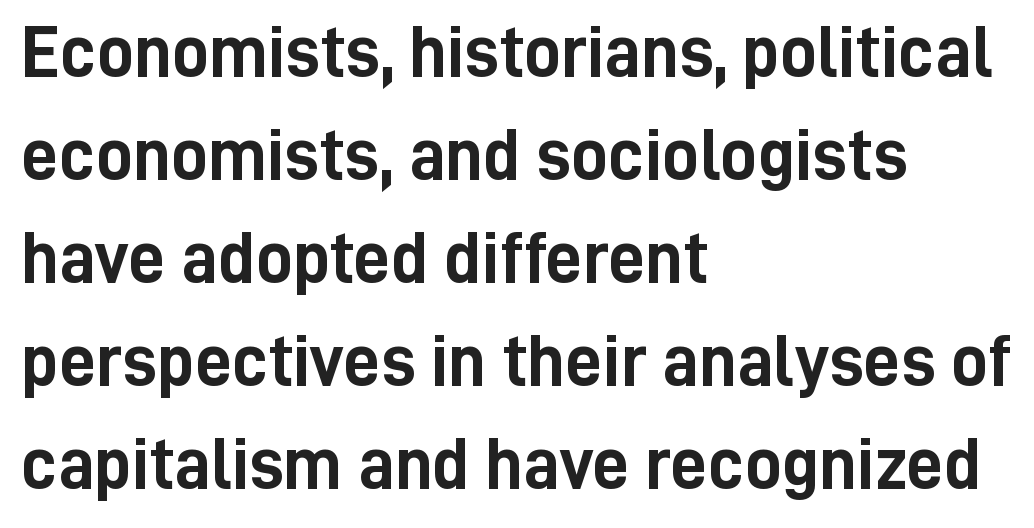
Q: Is the text bold? A: Yes.
Q: Is the text italic (slanted)? A: No, it is upright.
Q: Is the typeface a serif or a sans-serif typeface? A: Sans-serif.
Q: Is the text underlined? A: No.
Q: How is the paragraph aligned? A: Left-aligned.
Q: Is the spacing between letters normal or unusually wide? A: Normal.
Q: Is the spacing between lines tight, normal or loose? A: Normal.
Q: Width (condensed, normal, or wide)? A: Condensed.
Q: Stroke contrast? A: Low.
Q: x-height? A: Medium.
Q: Monospaced? A: No.
